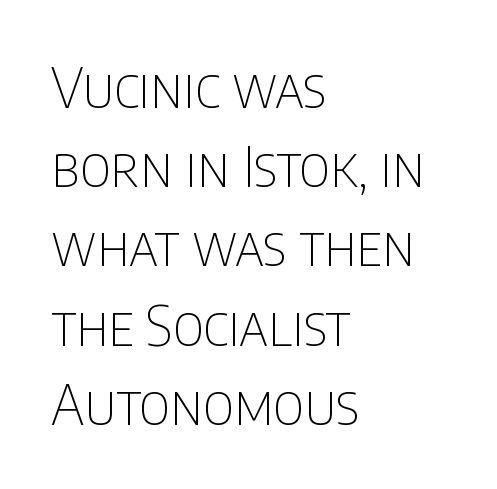
The axis of the letterforms is exactly vertical. Spacing verdict: proportional, widths tailored to each character. Compared with a typical body face, this is equally light or lighter still. Nothing unusual about the tracking: characters are spaced as the font intends.
